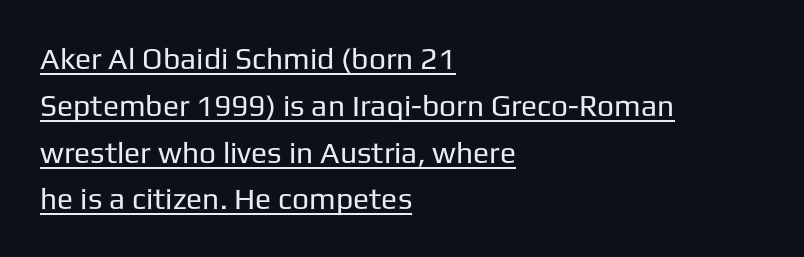
The image shows 30 px regular-weight sans-serif type, upright; set left-aligned, normal line spacing (1.56x), normal letter spacing, underlined; low stroke contrast and a medium x-height.
